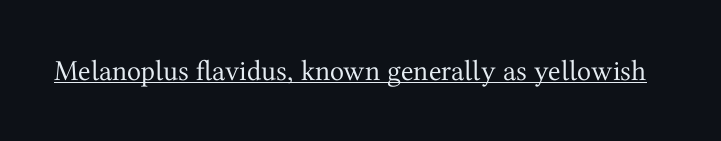
{"serif": "yes", "italic": "no", "bold": "no", "weight": "regular", "width": "normal", "stroke_contrast": "medium", "x_height": "medium", "monospaced": "no", "underline": "yes", "letter_spacing": "normal", "letter_spacing_em": 0.0, "glyph_px": 29}
